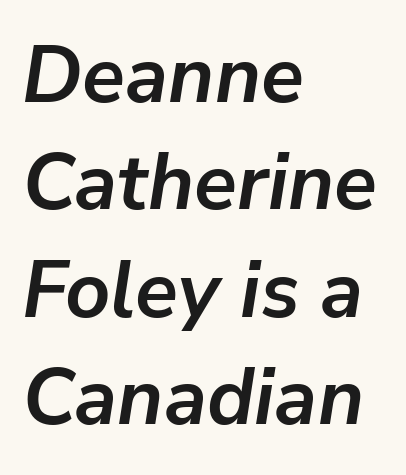
Q: Is the text bold? A: Yes.
Q: Is the text italic (slanted)? A: Yes, it leans right by about 9 degrees.
Q: Is the text underlined? A: No.
Q: How is the paragraph aligned? A: Left-aligned.
Q: Is the spacing between letters normal or unusually wide? A: Normal.
Q: Is the spacing between lines tight, normal or loose? A: Normal.
Q: Width (condensed, normal, or wide)? A: Normal.
Q: Stroke contrast? A: Low.
Q: x-height? A: Medium.
Q: Monospaced? A: No.
